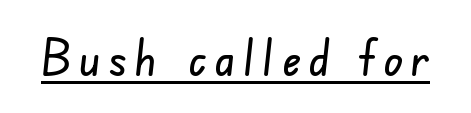
{"serif": "no", "width": "condensed", "stroke_contrast": "low", "x_height": "small", "monospaced": "no", "underline": "yes", "glyph_px": 51}
